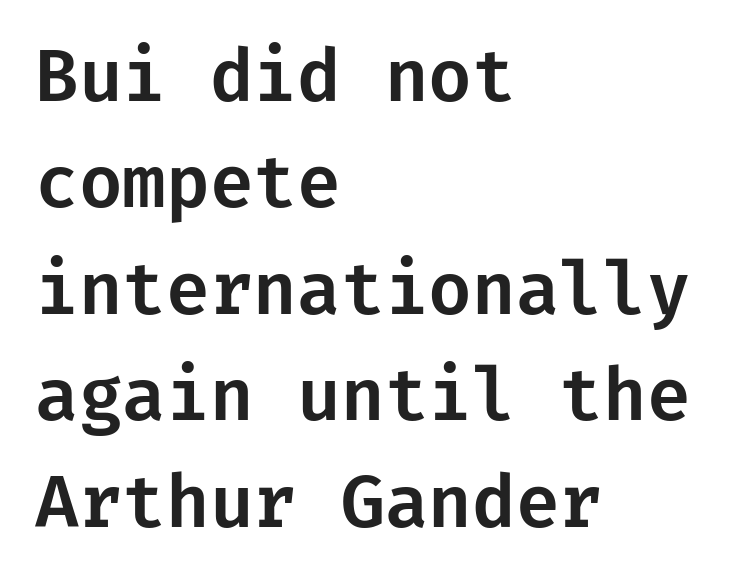
{"serif": "no", "italic": "no", "width": "normal", "stroke_contrast": "low", "x_height": "medium", "underline": "no", "align": "left", "line_spacing": "normal", "line_spacing_ratio": 1.5, "letter_spacing": "normal", "letter_spacing_em": 0.0, "glyph_px": 71}
